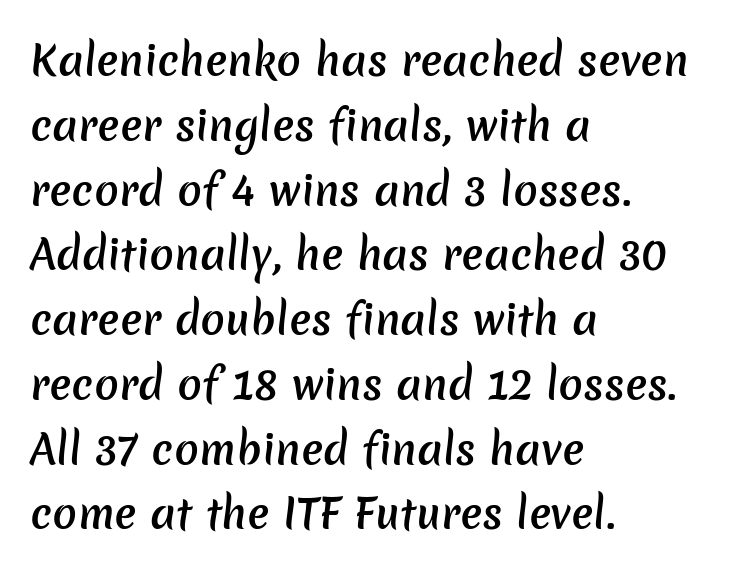
Observe the absence of serifs on each vertical stroke in this sample. How would I describe the line gaps? Plain and ordinary. The typesetting leans somewhat heavy: a semibold. In terms of letterspacing, this is plain default setting. This sample is left-justified, so line endings fall wherever the words run out. No word sits above an underline.
